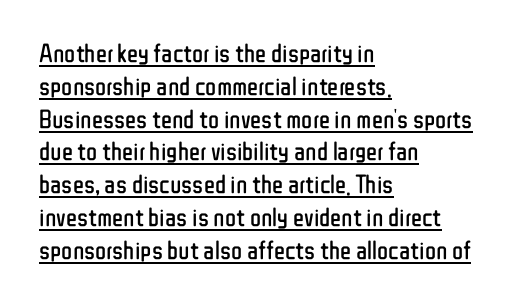
The image shows 26 px text type, upright; set left-aligned, normal line spacing (1.26x), normal letter spacing, underlined.
